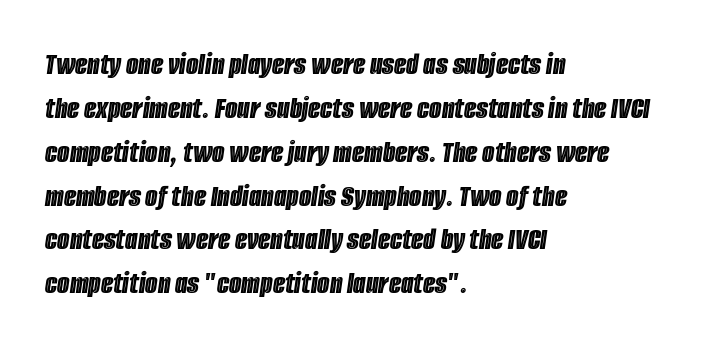
Evenly set lines give the paragraph a standard silhouette. Anything drawn beneath the words? Only blank space. The ragged edge is on the right, which tells us the setting is flush left. Is this a fixed-width face? No — the glyphs have proportional, varying widths.
